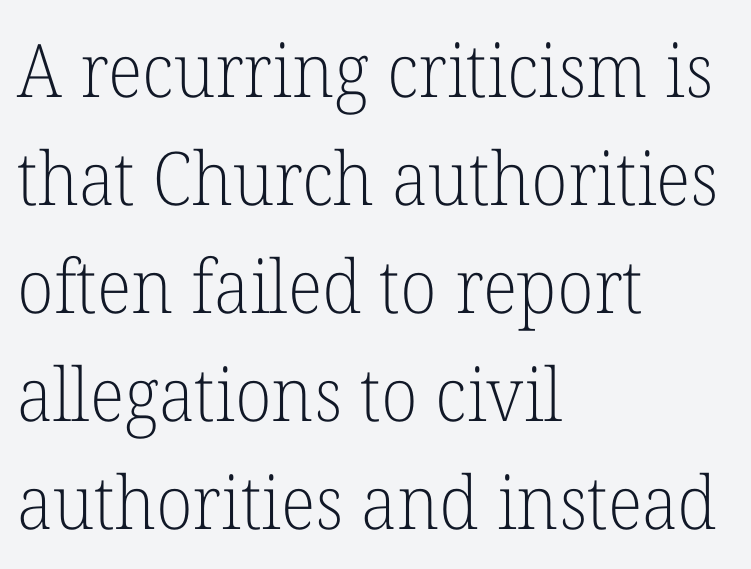
The image shows 74 px light serif type, upright; set left-aligned, normal line spacing (1.46x), normal letter spacing, not underlined; low stroke contrast and a medium x-height.
